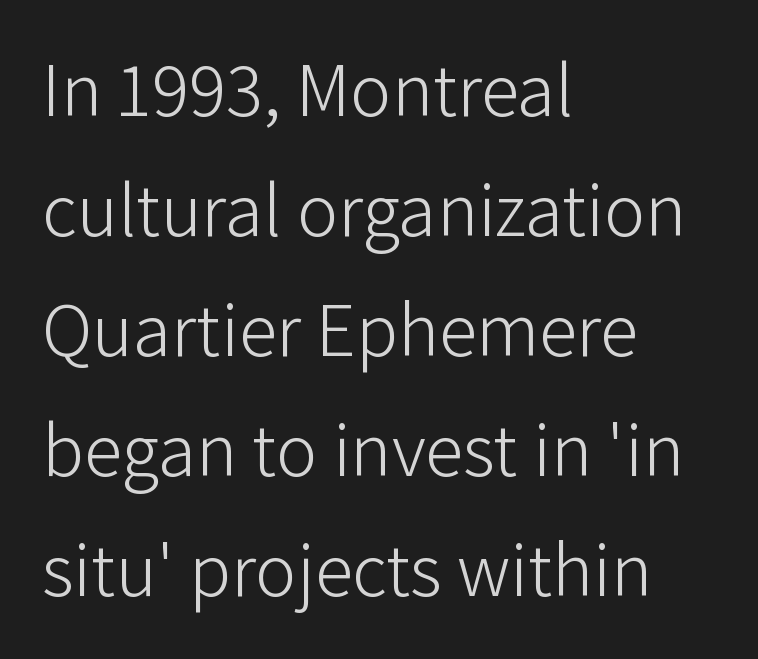
Spacing between characters is what you'd get straight out of the box. This rendering features lettering with no underline. Grotesque or geometric, the face here clearly has no serifs. Varying glyph widths throughout — classic text-font behaviour.
